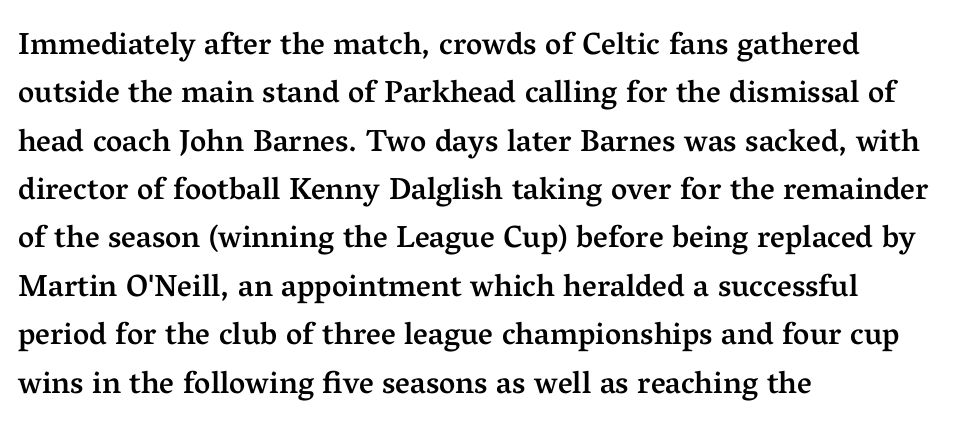
The font is running at a semibold setting, under full bold. Character widths vary here, with narrow letters taking less room than wide ones. Is there much room between lines? A standard amount, neither cramped nor airy. Visually the block forms a straight wall on the left and a jagged coastline on the right. Does the lettering tilt? It doesn't — this is upright. The words here are not underlined.
